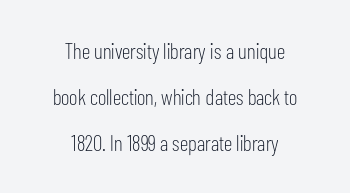
The image shows 22 px text type, upright; set centered, loose line spacing (2.08x), normal letter spacing, not underlined.
